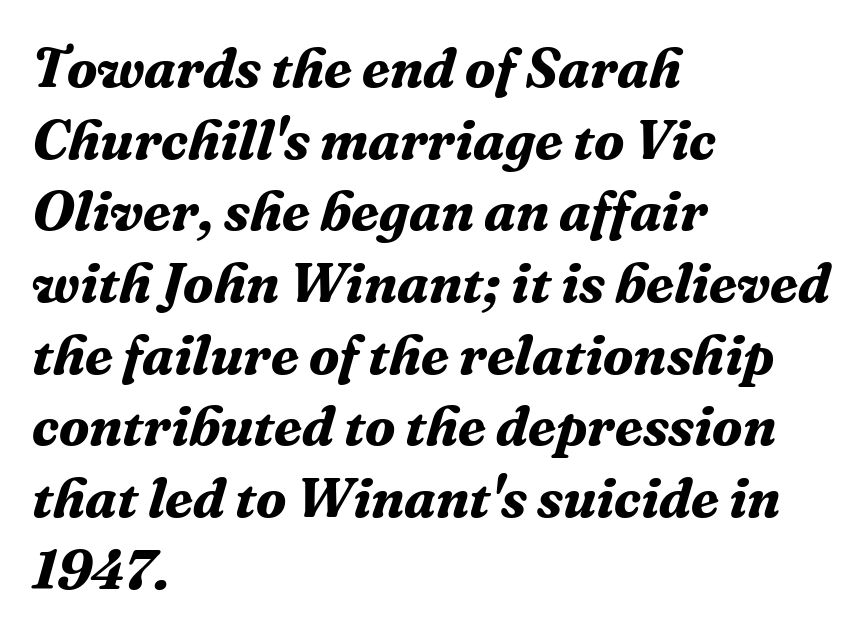
The compositor pushed each line to the left boundary. The text carries the slant typical of an italic or oblique font. The sample has been set heavy, in full bold. Vertical spacing — default. The face used here is proportionally spaced, like ordinary book or web type.
